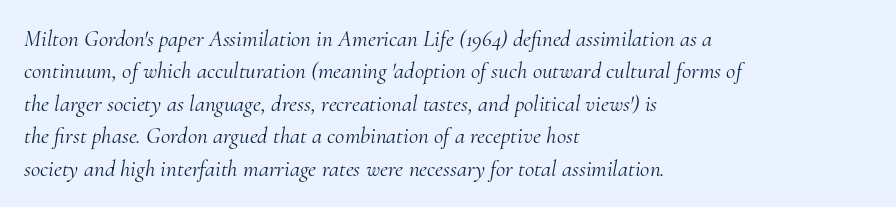
{"italic": "yes", "lean": "right", "slant_degrees": 10, "bold": "no", "underline": "no", "align": "left", "line_spacing": "normal", "line_spacing_ratio": 1.41, "letter_spacing": "normal", "letter_spacing_em": 0.0, "glyph_px": 23}
